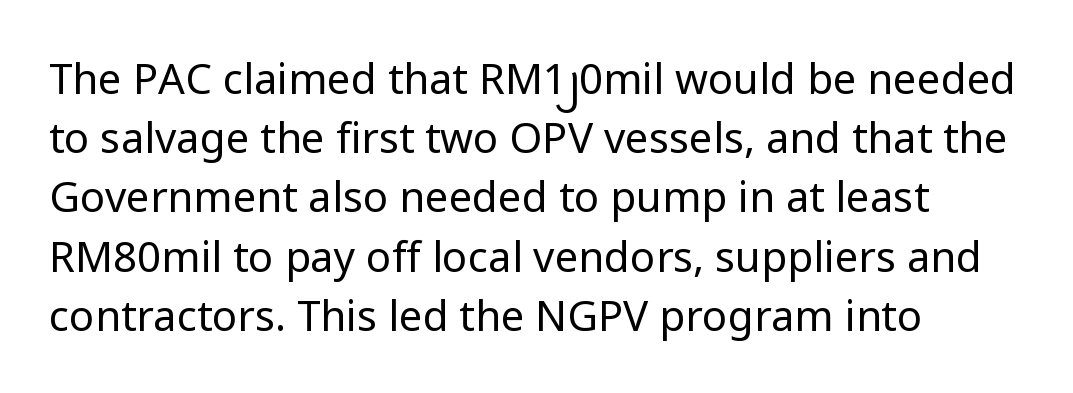
The image shows 42 px regular-weight sans-serif type, upright; set left-aligned, normal line spacing (1.41x), normal letter spacing, not underlined; low stroke contrast and a medium x-height.
